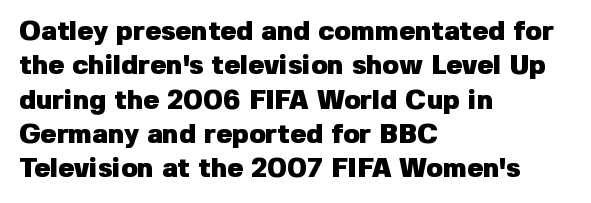
Q: Is the text bold? A: Yes.
Q: Is the text italic (slanted)? A: No, it is upright.
Q: Is the text underlined? A: No.
Q: How is the paragraph aligned? A: Left-aligned.
Q: Is the spacing between letters normal or unusually wide? A: Normal.
Q: Is the spacing between lines tight, normal or loose? A: Normal.
